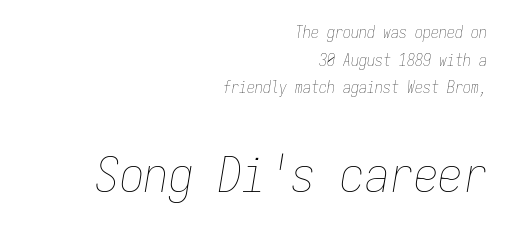
{"italic": "yes", "lean": "right", "slant_degrees": 9, "bold": "no", "weight": "thin", "width": "condensed", "stroke_contrast": "low", "x_height": "medium", "monospaced": "yes", "underline": "no", "align": "right", "line_spacing_ratio": 1.73, "letter_spacing": "normal", "letter_spacing_em": 0.0, "larger_block": "second", "size_ratio": 3.06, "glyph_px": 49}
